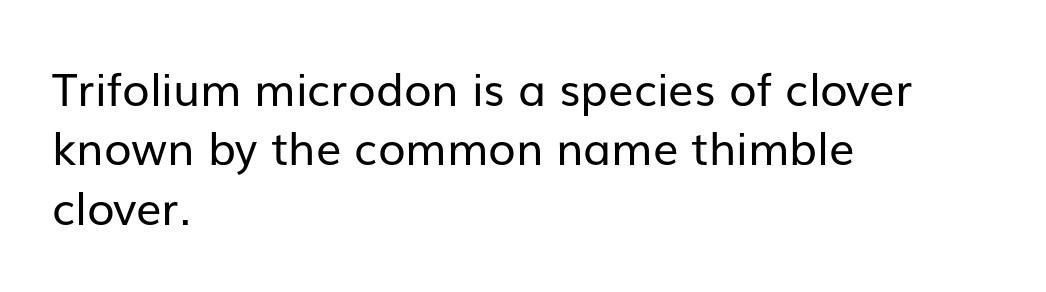
{"serif": "no", "italic": "no", "bold": "no", "weight": "regular", "width": "normal", "stroke_contrast": "low", "x_height": "medium", "monospaced": "no", "underline": "no", "align": "left", "line_spacing": "normal", "line_spacing_ratio": 1.32, "letter_spacing": "normal", "letter_spacing_em": 0.0, "glyph_px": 45}
